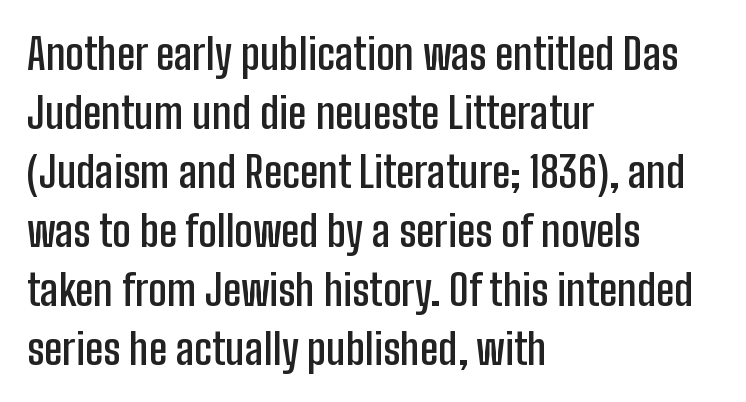
Spacing between characters is what you'd get straight out of the box. The face used here is a sans, in the tradition of grotesques and geometrics. Reading down the column, the eye jumps a familiar distance to each next line. Quick note: underline off.
